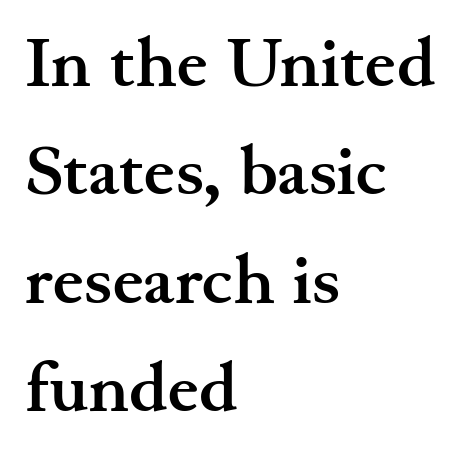
The image shows 70 px semibold, wide serif type, upright; set left-aligned, normal line spacing (1.55x), normal letter spacing, not underlined; medium stroke contrast and a small x-height.
